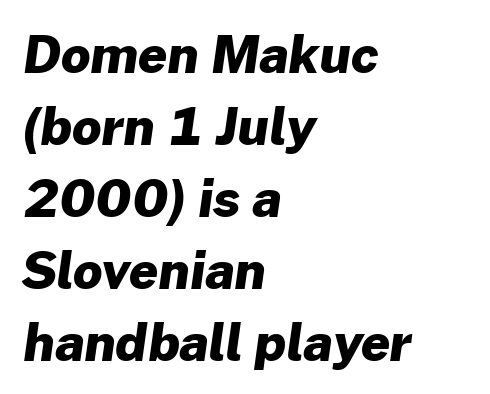
The image shows 51 px heavy sans-serif type; set left-aligned, normal line spacing (1.41x), normal letter spacing, not underlined; low stroke contrast and a medium x-height.
